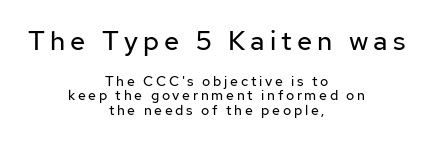
The image shows 27 px text type, upright; set centered, tight line spacing (1.02x), not underlined; the first (top) block is 1.93x larger.
